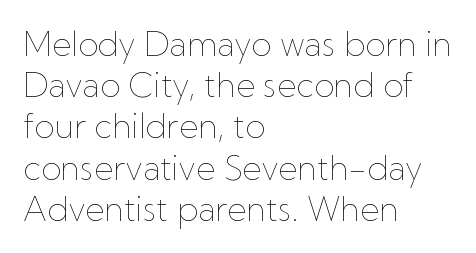
The passage shown has conventional tracking throughout. The string is rendered with underlining switched off. Each new line begins a customary step beneath the previous one. On a weight scale, this lands at 450 or below.
